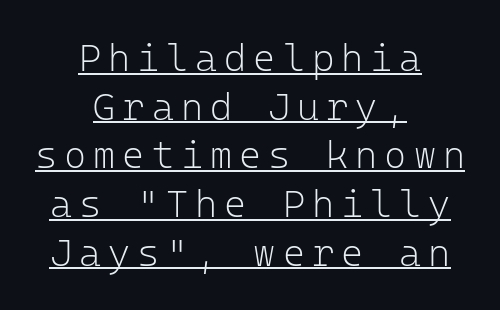
{"serif": "no", "italic": "no", "bold": "no", "weight": "light", "width": "normal", "stroke_contrast": "low", "x_height": "medium", "monospaced": "yes", "underline": "yes", "align": "center", "line_spacing": "normal", "line_spacing_ratio": 1.28, "glyph_px": 38}
